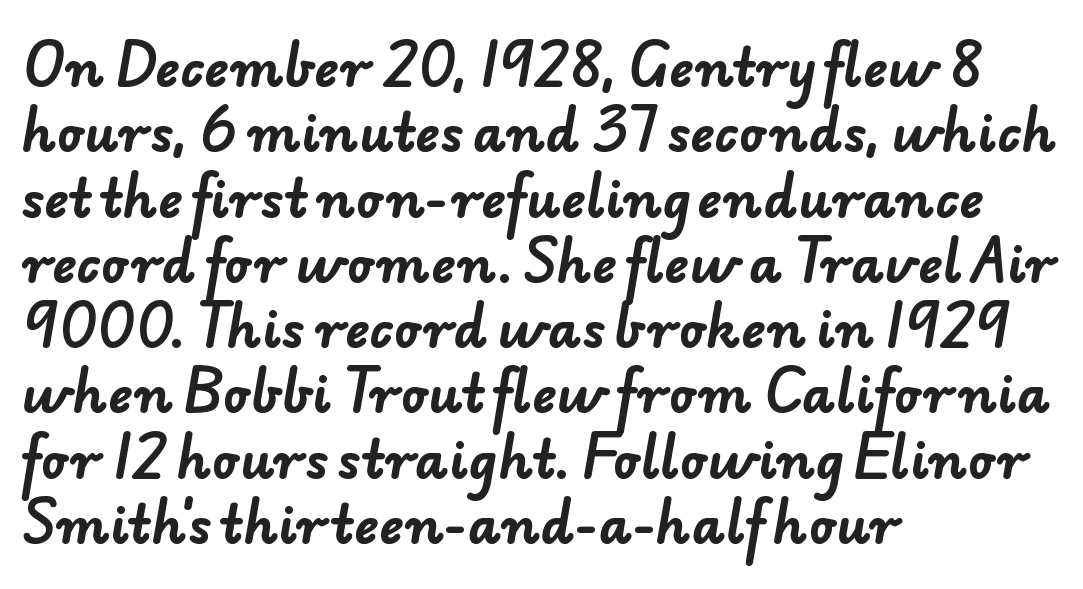
The image shows 51 px bold sans-serif type; set left-aligned, normal line spacing (1.28x), normal letter spacing, not underlined; low stroke contrast and a small x-height.
